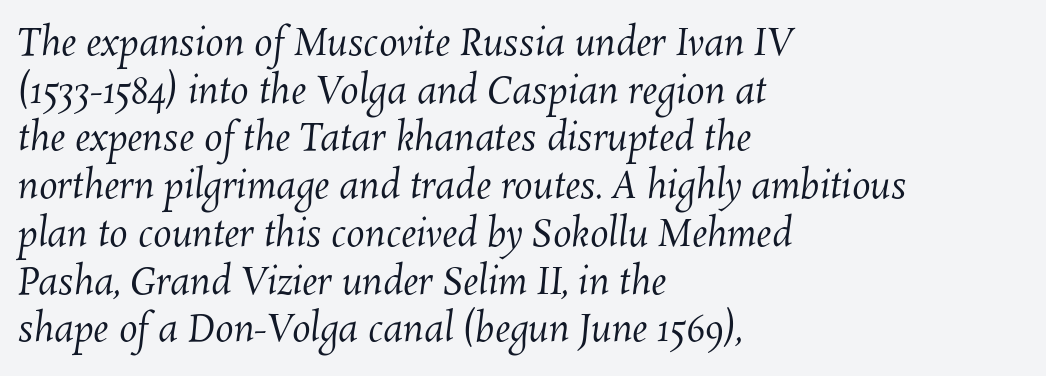
{"bold": "no", "weight": "regular", "width": "normal", "stroke_contrast": "medium", "x_height": "medium", "monospaced": "no", "underline": "no", "align": "left", "line_spacing": "normal", "line_spacing_ratio": 1.29, "letter_spacing": "normal", "letter_spacing_em": 0.0, "glyph_px": 37}
